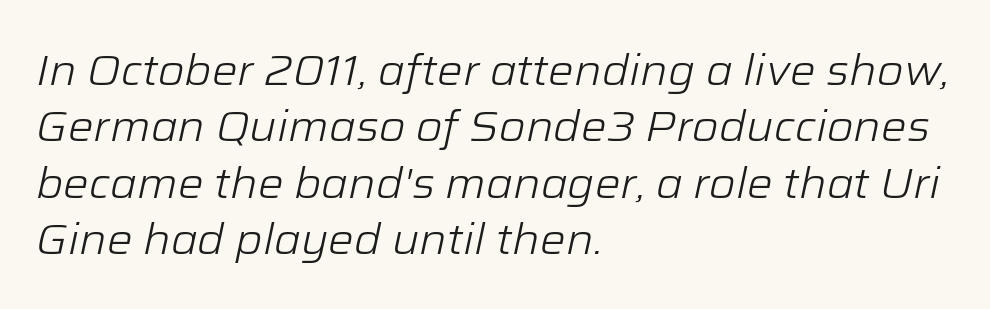
The image shows 43 px light type, italic (leaning right); set left-aligned, normal line spacing (1.31x), normal letter spacing, not underlined; low stroke contrast and a medium x-height.
